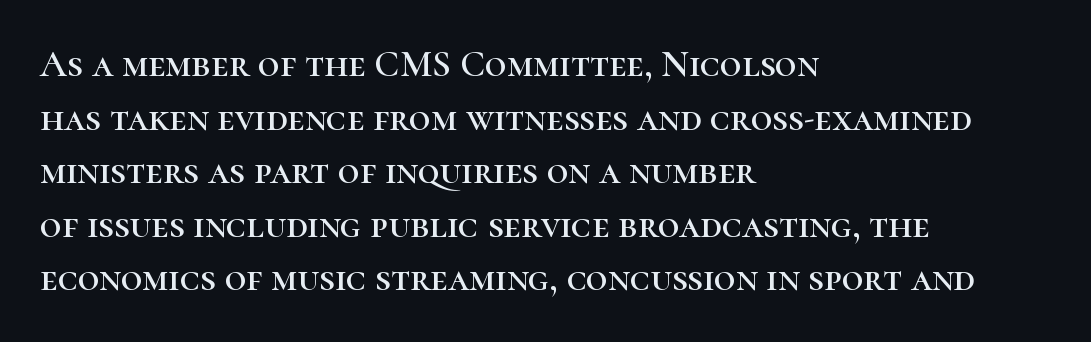
Line starts are locked; line ends wander. The gaps between neighbouring characters are ordinary and unremarkable. Do the characters align in a grid? No, the font is proportional. The type sits square on the baseline with zero lean.
